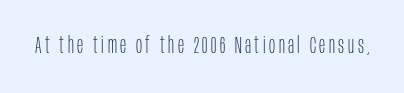
{"italic": "no", "bold": "no", "underline": "no", "glyph_px": 23}
